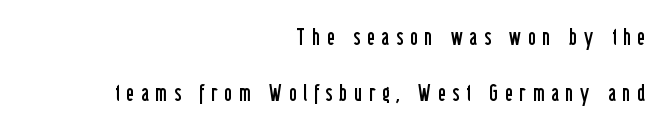
Q: Is the text bold? A: No.
Q: Is the text italic (slanted)? A: No, it is upright.
Q: Is the text underlined? A: No.
Q: How is the paragraph aligned? A: Right-aligned.
Q: Is the spacing between letters normal or unusually wide? A: Unusually wide.
Q: Is the spacing between lines tight, normal or loose? A: Loose.
